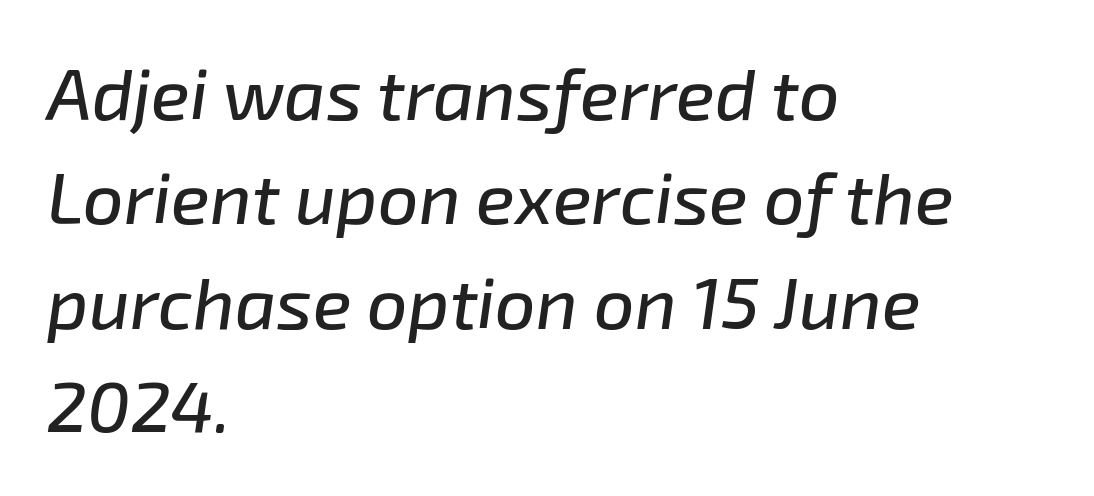
These lines are rendered in a variable-pitch font. The paragraph shown leans on its left margin. The rendering applies a slant to the glyphs. The designer left line spacing at the default. The passage shown has conventional tracking throughout. The area under the type is left untouched.
